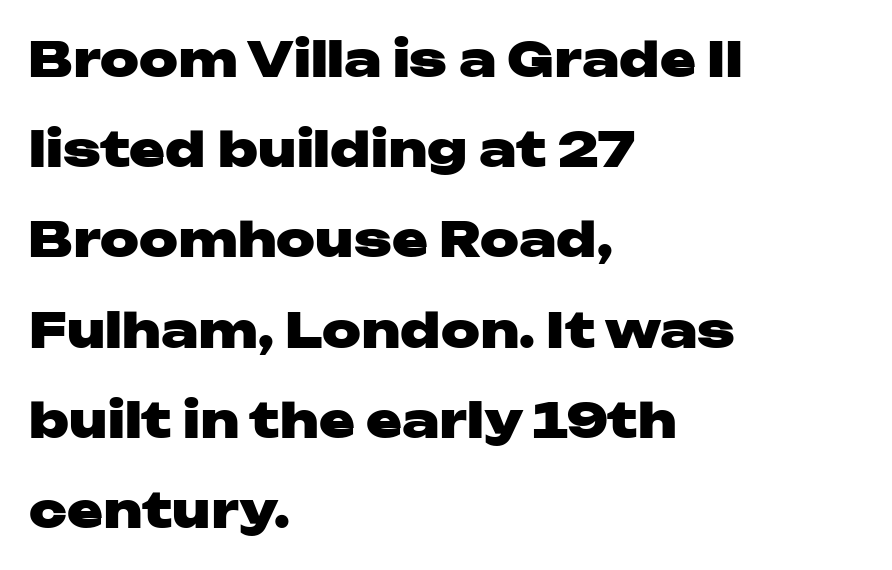
Q: Is the text bold? A: Yes.
Q: Is the text italic (slanted)? A: No, it is upright.
Q: Is the typeface a serif or a sans-serif typeface? A: Sans-serif.
Q: Is the text underlined? A: No.
Q: How is the paragraph aligned? A: Left-aligned.
Q: Is the spacing between letters normal or unusually wide? A: Normal.
Q: Width (condensed, normal, or wide)? A: Wide.
Q: Stroke contrast? A: Low.
Q: x-height? A: Medium.
Q: Monospaced? A: No.
